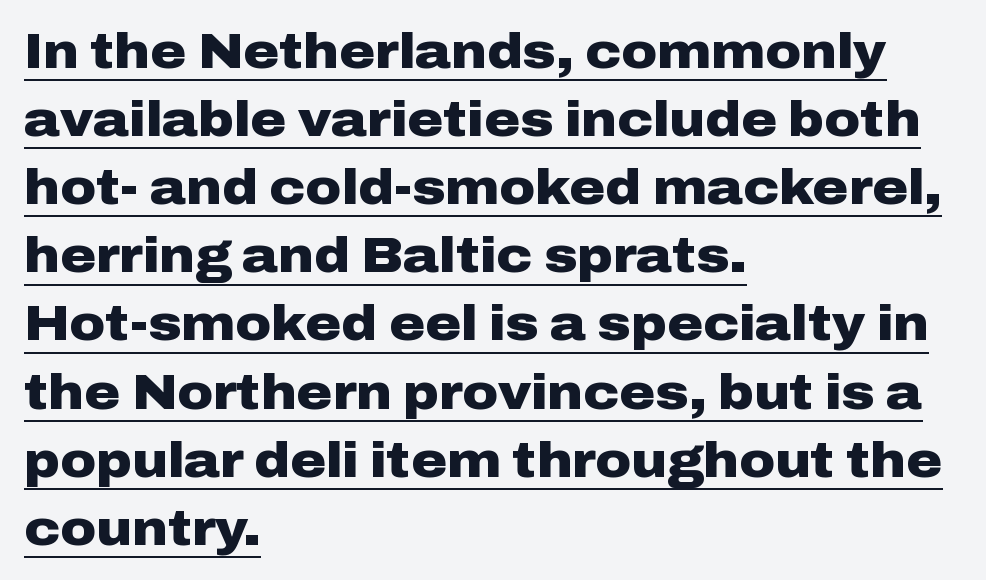
{"serif": "no", "italic": "no", "bold": "yes", "weight": "heavy", "width": "wide", "stroke_contrast": "low", "x_height": "medium", "monospaced": "no", "underline": "yes", "align": "left", "line_spacing": "normal", "line_spacing_ratio": 1.39, "letter_spacing": "normal", "letter_spacing_em": 0.0, "glyph_px": 49}
